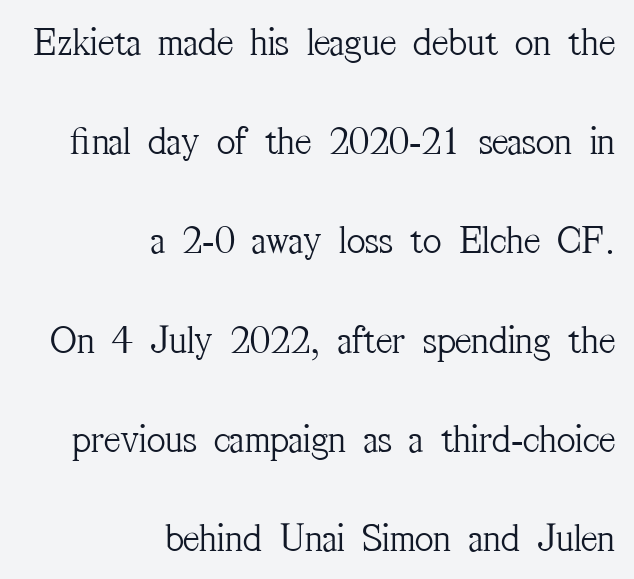
Q: Is the text bold? A: No.
Q: Is the text italic (slanted)? A: No, it is upright.
Q: Is the typeface a serif or a sans-serif typeface? A: Serif.
Q: Is the text underlined? A: No.
Q: How is the paragraph aligned? A: Right-aligned.
Q: Is the spacing between letters normal or unusually wide? A: Normal.
Q: Is the spacing between lines tight, normal or loose? A: Loose.
Q: Width (condensed, normal, or wide)? A: Condensed.
Q: Stroke contrast? A: Medium.
Q: x-height? A: Medium.
Q: Monospaced? A: No.
